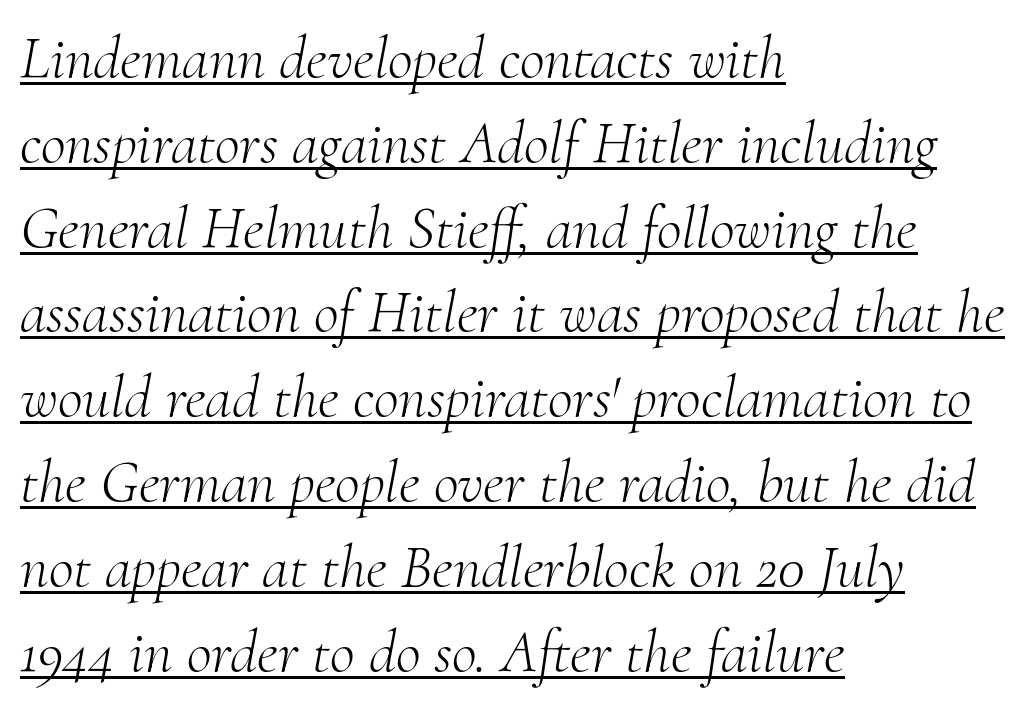
{"serif": "yes", "italic": "yes", "lean": "right", "slant_degrees": 10, "bold": "no", "weight": "light", "width": "normal", "stroke_contrast": "medium", "x_height": "small", "monospaced": "no", "underline": "yes", "align": "left", "line_spacing": "normal", "line_spacing_ratio": 1.39, "letter_spacing": "normal", "letter_spacing_em": 0.0, "glyph_px": 61}
